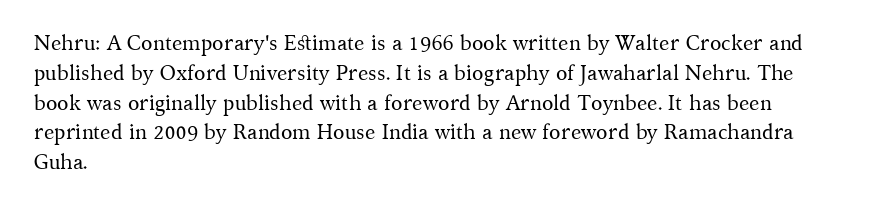
Q: Is the text bold? A: No.
Q: Is the text italic (slanted)? A: No, it is upright.
Q: Is the text underlined? A: No.
Q: How is the paragraph aligned? A: Left-aligned.
Q: Is the spacing between letters normal or unusually wide? A: Normal.
Q: Is the spacing between lines tight, normal or loose? A: Normal.
